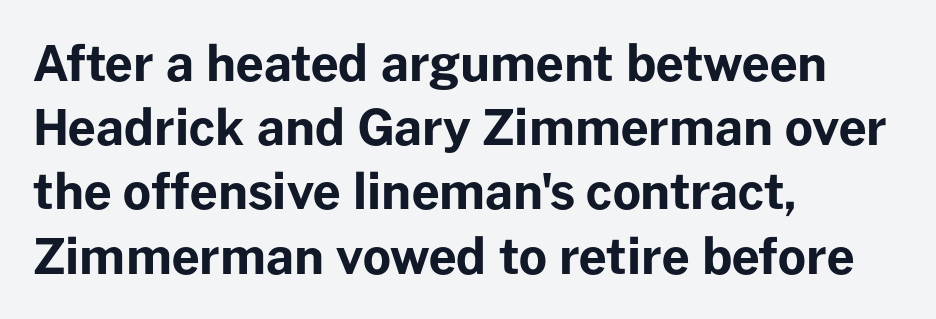
Q: Is the text bold? A: Yes.
Q: Is the text italic (slanted)? A: No, it is upright.
Q: Is the typeface a serif or a sans-serif typeface? A: Sans-serif.
Q: Is the text underlined? A: No.
Q: How is the paragraph aligned? A: Left-aligned.
Q: Is the spacing between letters normal or unusually wide? A: Normal.
Q: Is the spacing between lines tight, normal or loose? A: Normal.
Q: Width (condensed, normal, or wide)? A: Normal.
Q: Stroke contrast? A: Low.
Q: x-height? A: Medium.
Q: Monospaced? A: No.
